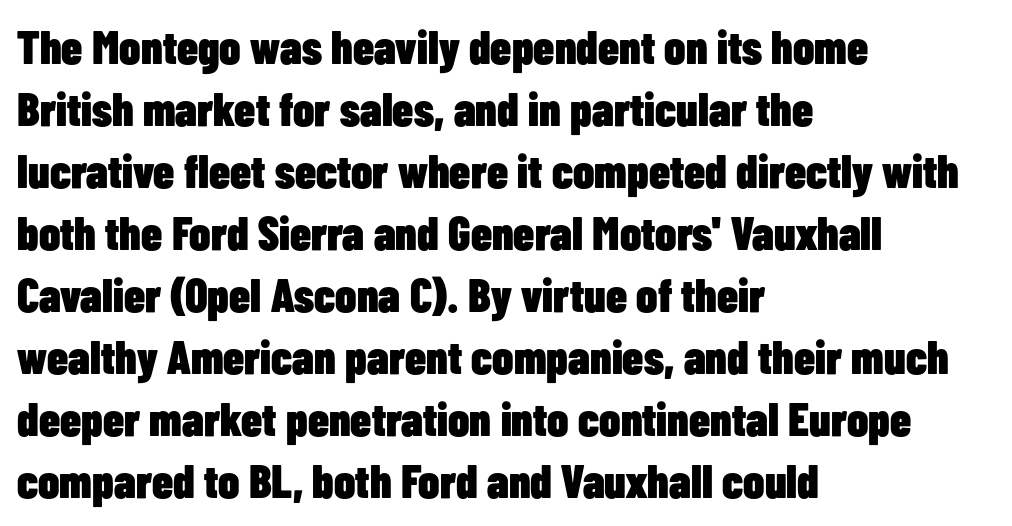
The image shows 47 px heavy, condensed sans-serif type, upright; set left-aligned, normal line spacing (1.32x), normal letter spacing, not underlined; low stroke contrast and a medium x-height.
